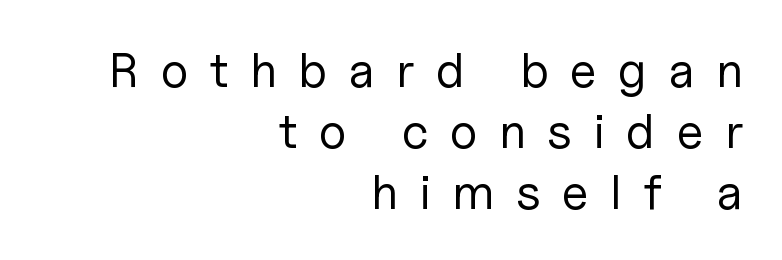
Q: Is the text bold? A: No.
Q: Is the text italic (slanted)? A: No, it is upright.
Q: Is the typeface a serif or a sans-serif typeface? A: Sans-serif.
Q: Is the text underlined? A: No.
Q: How is the paragraph aligned? A: Right-aligned.
Q: Is the spacing between letters normal or unusually wide? A: Unusually wide.
Q: Width (condensed, normal, or wide)? A: Normal.
Q: Stroke contrast? A: Low.
Q: x-height? A: Medium.
Q: Monospaced? A: No.
